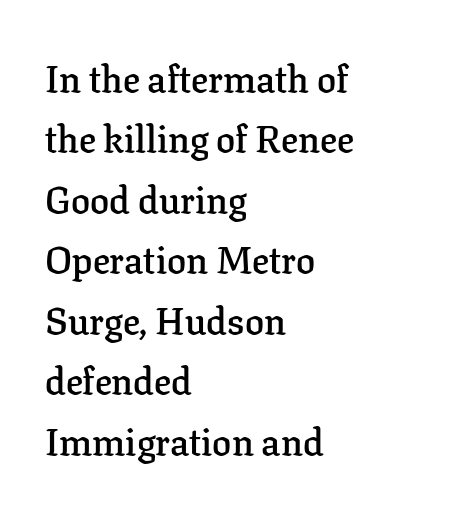
{"serif": "yes", "italic": "no", "bold": "semi", "weight": "semibold", "width": "normal", "stroke_contrast": "low", "x_height": "medium", "monospaced": "no", "underline": "no", "align": "left", "line_spacing": "normal", "line_spacing_ratio": 1.59, "letter_spacing": "normal", "letter_spacing_em": 0.0, "glyph_px": 38}
